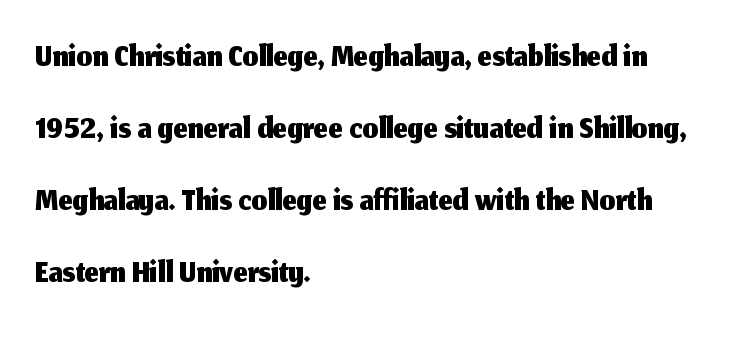
The image shows 50 px sans-serif type, upright; set left-aligned, normal line spacing (1.44x), normal letter spacing, not underlined; medium stroke contrast and a medium x-height.
